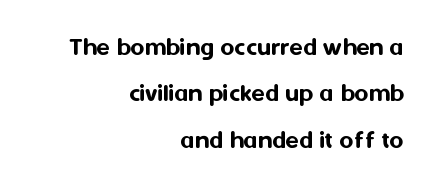
The image shows 27 px text type, upright; set right-aligned, line spacing 1.72x, normal letter spacing, not underlined.
